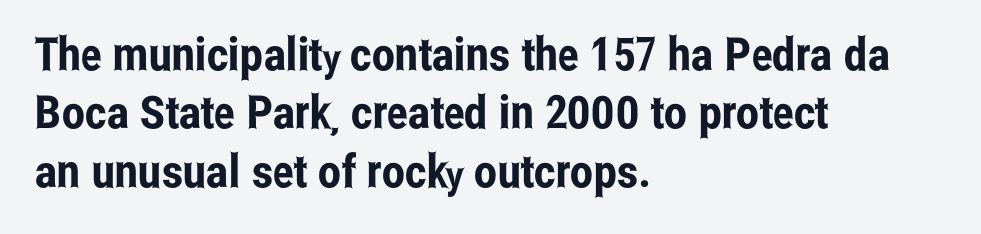
The image shows 46 px condensed sans-serif type, upright; set left-aligned, normal line spacing (1.27x), normal letter spacing, not underlined; low stroke contrast and a medium x-height.
